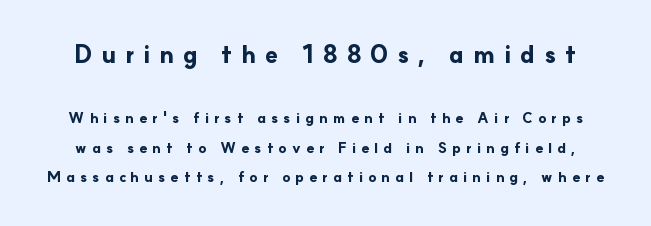
Q: Is the text bold? A: Yes.
Q: Is the text italic (slanted)? A: No, it is upright.
Q: Is the text underlined? A: No.
Q: Is the spacing between letters normal or unusually wide? A: Unusually wide.
Q: Is the spacing between lines tight, normal or loose? A: Loose.
Q: Which block of text is set in a larger size, the first (top) or the second (bottom)? A: The first (top) one.
